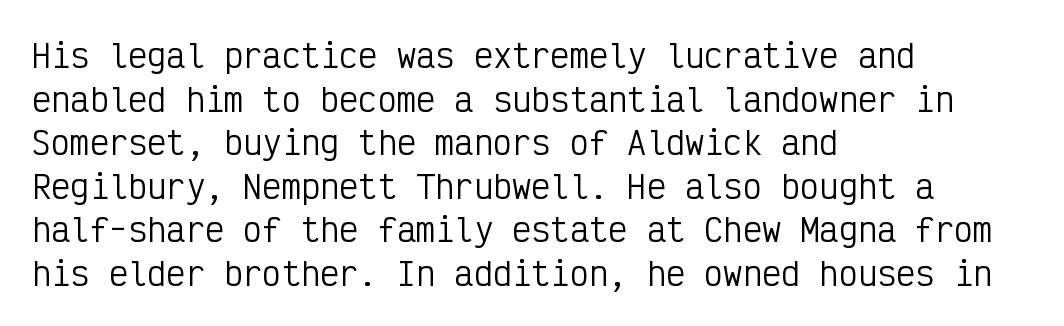
{"serif": "no", "italic": "no", "bold": "no", "weight": "regular", "width": "condensed", "stroke_contrast": "low", "x_height": "medium", "monospaced": "yes", "underline": "no", "align": "left", "line_spacing": "normal", "line_spacing_ratio": 1.36, "letter_spacing": "normal", "letter_spacing_em": 0.0, "glyph_px": 32}
